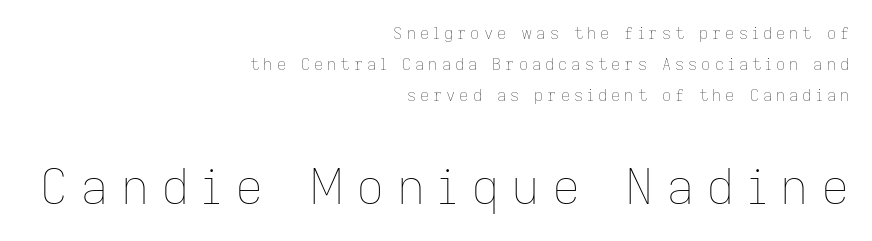
{"italic": "no", "bold": "no", "weight": "thin", "width": "normal", "stroke_contrast": "low", "x_height": "medium", "monospaced": "no", "underline": "no", "align": "right", "line_spacing": "loose", "line_spacing_ratio": 1.95, "letter_spacing": "wide", "letter_spacing_em": 0.25, "larger_block": "second", "size_ratio": 3.06, "glyph_px": 49}
